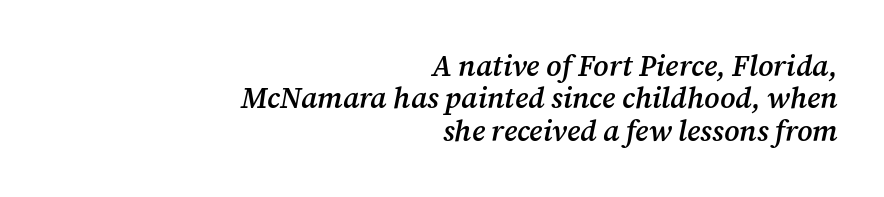
Q: Is the text bold? A: Semi-bold.
Q: Is the text italic (slanted)? A: Yes, it leans right by about 12 degrees.
Q: Is the typeface a serif or a sans-serif typeface? A: Serif.
Q: Is the text underlined? A: No.
Q: How is the paragraph aligned? A: Right-aligned.
Q: Is the spacing between letters normal or unusually wide? A: Normal.
Q: Is the spacing between lines tight, normal or loose? A: Tight.
Q: Width (condensed, normal, or wide)? A: Normal.
Q: Stroke contrast? A: Medium.
Q: x-height? A: Medium.
Q: Monospaced? A: No.
